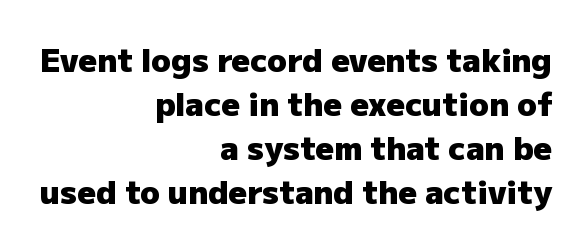
Q: Is the text bold? A: Yes.
Q: Is the text italic (slanted)? A: No, it is upright.
Q: Is the typeface a serif or a sans-serif typeface? A: Sans-serif.
Q: Is the text underlined? A: No.
Q: How is the paragraph aligned? A: Right-aligned.
Q: Is the spacing between letters normal or unusually wide? A: Normal.
Q: Is the spacing between lines tight, normal or loose? A: Normal.
Q: Width (condensed, normal, or wide)? A: Normal.
Q: Stroke contrast? A: Low.
Q: x-height? A: Medium.
Q: Monospaced? A: No.
